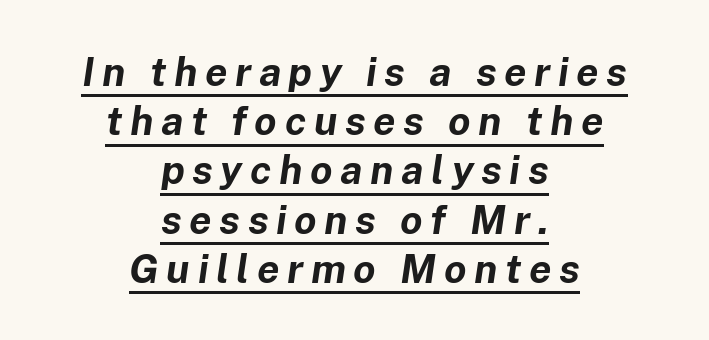
The face used here is proportionally spaced, like ordinary book or web type. Decoration check: the copy is underlined. Weight: bold. You can tell it's italic because the verticals aren't actually vertical. Visually the block forms a symmetrical silhouette, jagged on both flanks.
